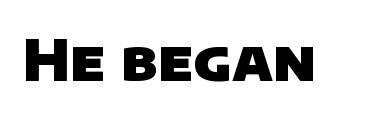
The image shows 56 px heavy sans-serif type; set normal letter spacing, not underlined; low stroke contrast and a large x-height.
